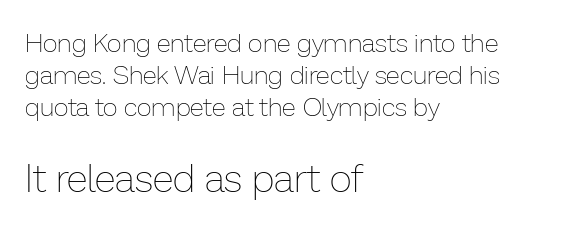
{"italic": "no", "bold": "no", "weight": "thin", "width": "normal", "stroke_contrast": "low", "x_height": "medium", "monospaced": "no", "underline": "no", "align": "left", "line_spacing_ratio": 1.23, "letter_spacing": "normal", "letter_spacing_em": 0.0, "larger_block": "second", "size_ratio": 1.5, "glyph_px": 39}
